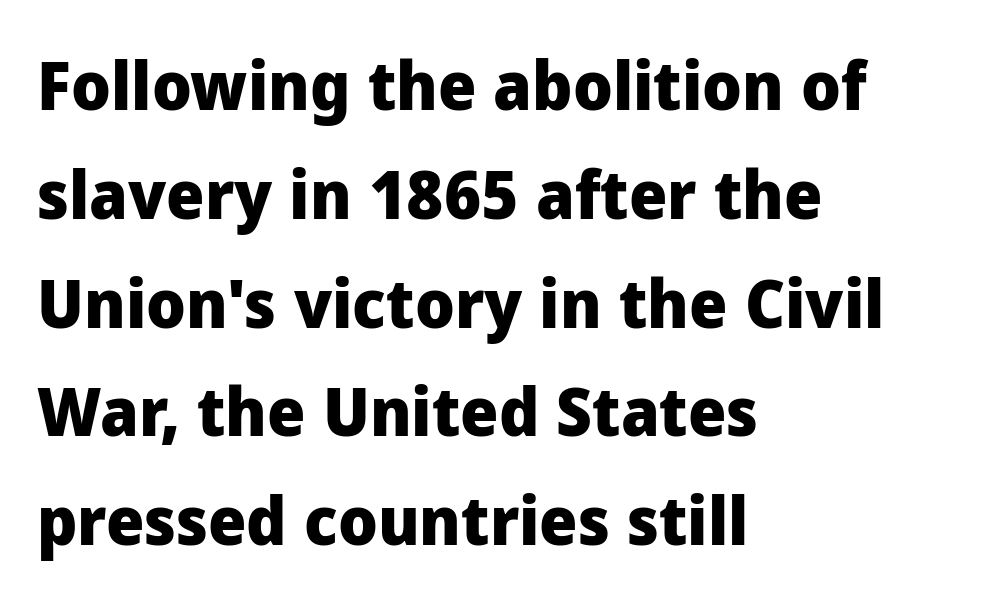
The image shows 68 px heavy sans-serif type, upright; set left-aligned, normal line spacing (1.6x), normal letter spacing, not underlined; low stroke contrast and a medium x-height.
